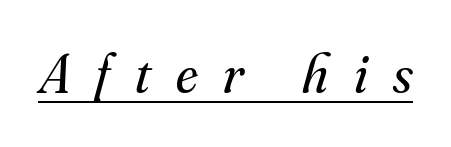
{"serif": "yes", "italic": "yes", "lean": "right", "slant_degrees": 16, "bold": "no", "weight": "regular", "width": "normal", "stroke_contrast": "medium", "x_height": "small", "monospaced": "no", "underline": "yes", "letter_spacing": "wide", "letter_spacing_em": 0.46, "glyph_px": 55}
